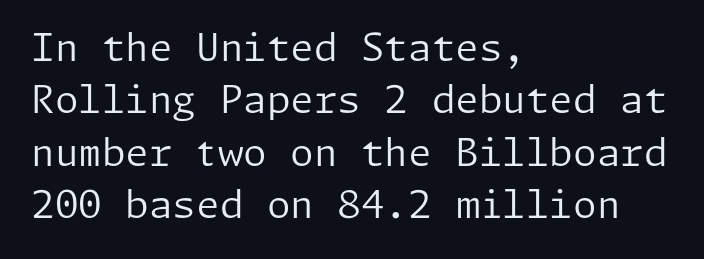
{"serif": "no", "italic": "no", "bold": "no", "weight": "regular", "width": "normal", "stroke_contrast": "low", "x_height": "medium", "underline": "no", "align": "left", "line_spacing": "normal", "line_spacing_ratio": 1.38, "letter_spacing": "normal", "letter_spacing_em": 0.0, "glyph_px": 38}
